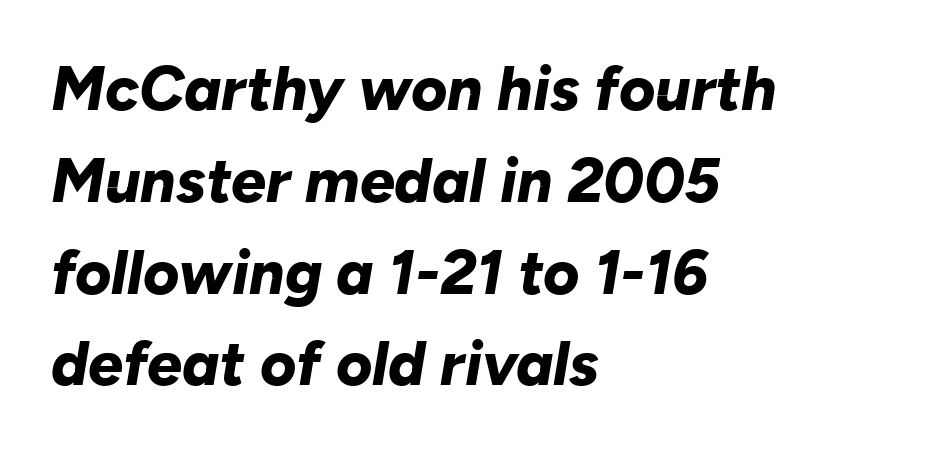
Q: Is the text bold? A: Yes.
Q: Is the text italic (slanted)? A: Yes, it leans right by about 10 degrees.
Q: Is the text underlined? A: No.
Q: How is the paragraph aligned? A: Left-aligned.
Q: Is the spacing between letters normal or unusually wide? A: Normal.
Q: Is the spacing between lines tight, normal or loose? A: Normal.
Q: Width (condensed, normal, or wide)? A: Normal.
Q: Stroke contrast? A: Low.
Q: x-height? A: Medium.
Q: Monospaced? A: No.
